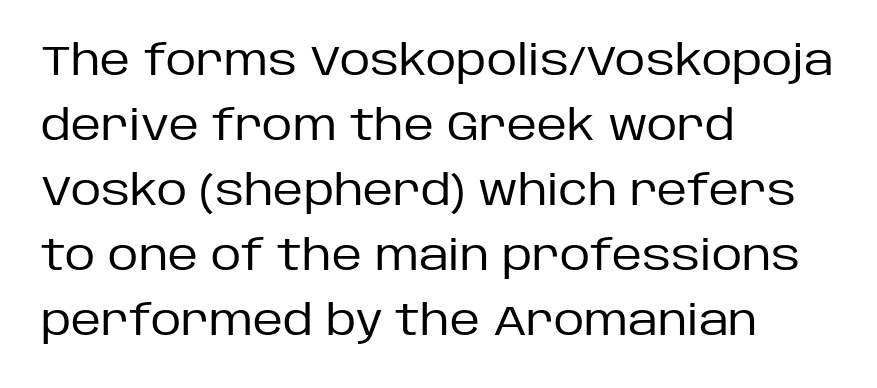
{"serif": "no", "italic": "no", "bold": "no", "weight": "regular", "width": "normal", "stroke_contrast": "low", "x_height": "large", "monospaced": "no", "underline": "no", "align": "left", "line_spacing": "normal", "line_spacing_ratio": 1.55, "letter_spacing": "normal", "letter_spacing_em": 0.0, "glyph_px": 42}
